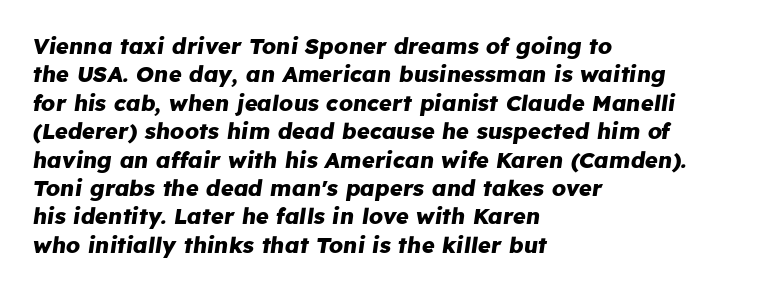
Q: Is the text bold? A: Yes.
Q: Is the text italic (slanted)? A: Yes, it leans right by about 8 degrees.
Q: Is the text underlined? A: No.
Q: How is the paragraph aligned? A: Left-aligned.
Q: Is the spacing between letters normal or unusually wide? A: Normal.
Q: Is the spacing between lines tight, normal or loose? A: Normal.
